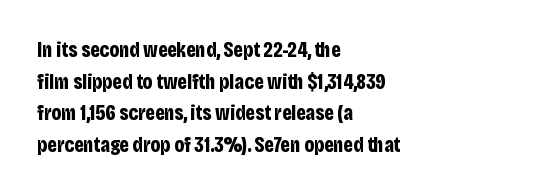
Q: Is the text bold? A: Yes.
Q: Is the text italic (slanted)? A: No, it is upright.
Q: Is the text underlined? A: No.
Q: How is the paragraph aligned? A: Left-aligned.
Q: Is the spacing between letters normal or unusually wide? A: Normal.
Q: Is the spacing between lines tight, normal or loose? A: Normal.
